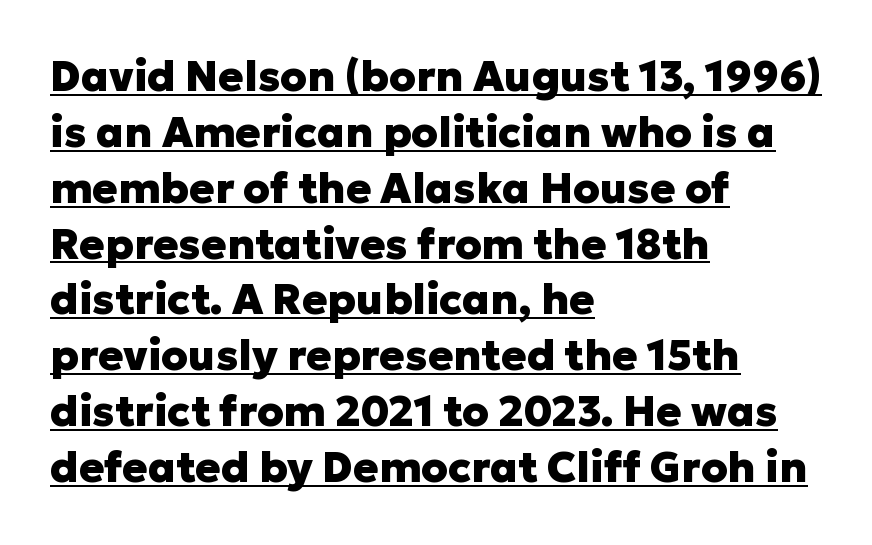
Posture: vertical. In designer terms, the underline attribute is active on this setting. Observe the ordinary spacing: letters are neighbours, not strangers. Do the characters align in a grid? No, the font is proportional.
